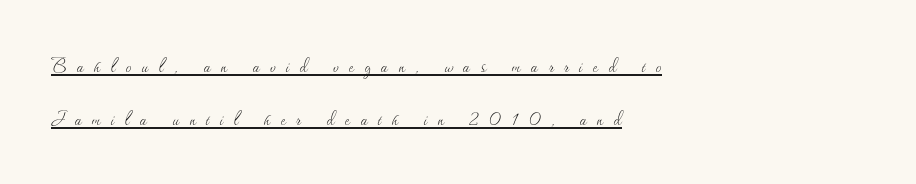
{"bold": "no", "underline": "yes", "align": "left", "line_spacing": "loose", "line_spacing_ratio": 2.31, "letter_spacing": "wide", "letter_spacing_em": 0.46, "glyph_px": 23}
